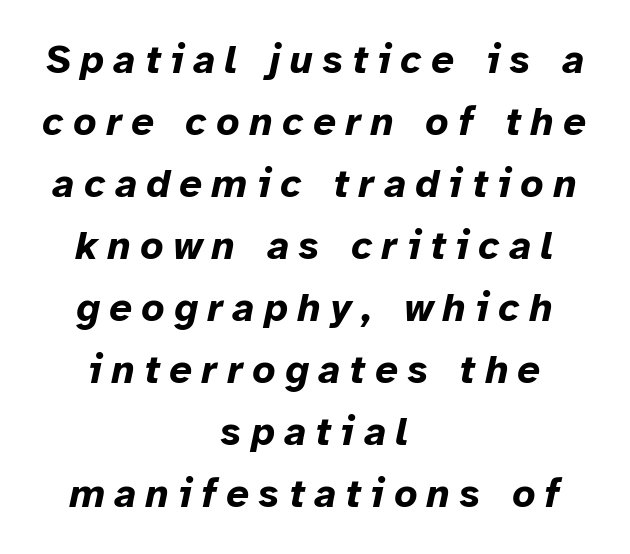
Q: Is the text bold? A: Yes.
Q: Is the text italic (slanted)? A: Yes, it leans right by about 12 degrees.
Q: Is the text underlined? A: No.
Q: How is the paragraph aligned? A: Centered.
Q: Is the spacing between letters normal or unusually wide? A: Unusually wide.
Q: Is the spacing between lines tight, normal or loose? A: Normal.
Q: Width (condensed, normal, or wide)? A: Normal.
Q: Stroke contrast? A: Low.
Q: x-height? A: Medium.
Q: Monospaced? A: No.
